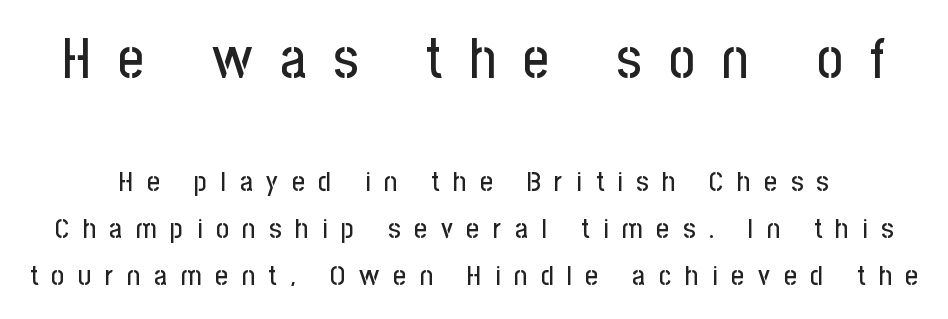
The image shows 56 px condensed sans-serif type, upright; set normal line spacing (1.68x), unusually wide letter spacing (+0.49 em), not underlined; the first (top) block is 2.0x larger; low stroke contrast and a medium x-height.
